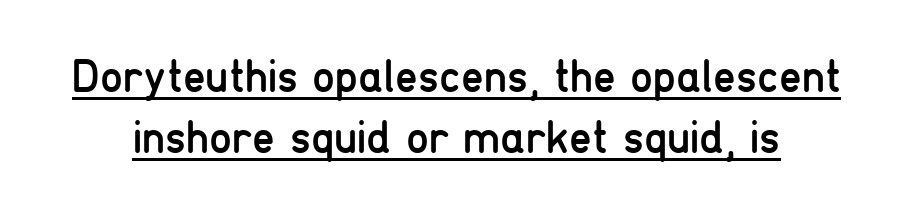
Q: Is the text bold? A: No.
Q: Is the text italic (slanted)? A: No, it is upright.
Q: Is the typeface a serif or a sans-serif typeface? A: Sans-serif.
Q: Is the text underlined? A: Yes.
Q: Is the spacing between letters normal or unusually wide? A: Normal.
Q: Is the spacing between lines tight, normal or loose? A: Normal.
Q: Width (condensed, normal, or wide)? A: Condensed.
Q: Stroke contrast? A: Low.
Q: x-height? A: Medium.
Q: Monospaced? A: No.
